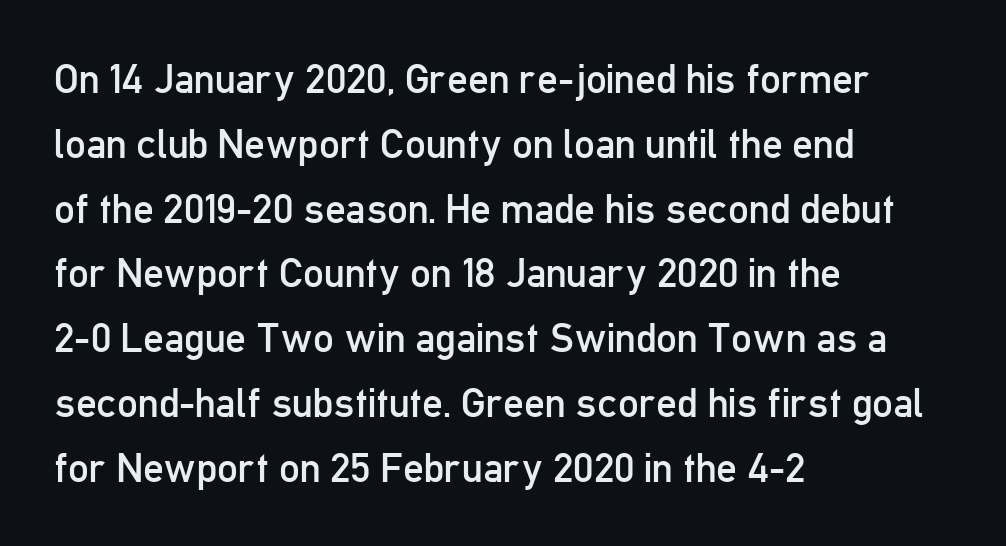
The image shows 41 px regular-weight, condensed sans-serif type, upright; set left-aligned, normal line spacing (1.58x), normal letter spacing, not underlined; low stroke contrast and a medium x-height.
